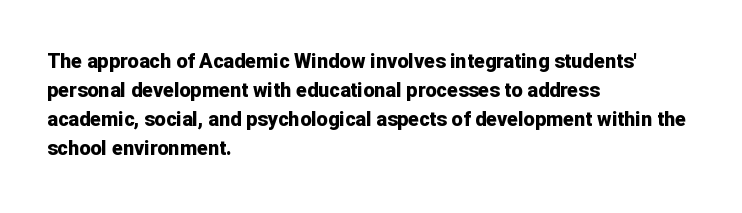
{"italic": "no", "bold": "yes", "underline": "no", "align": "left", "line_spacing": "normal", "line_spacing_ratio": 1.45, "letter_spacing": "normal", "letter_spacing_em": 0.0, "glyph_px": 20}
